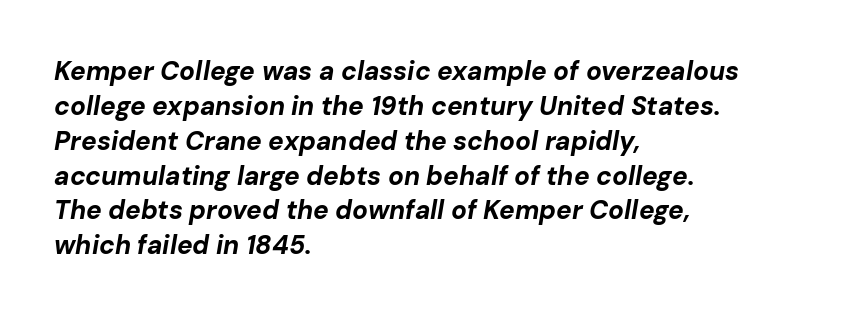
This sample uses plain, unmodified letter spacing. Underlining? Definitely not there. Successive baselines arrive at the customary interval. The text carries the slant typical of an italic or oblique font.
